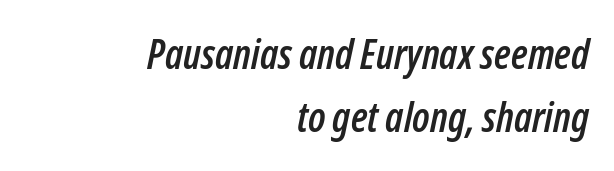
Q: Is the text italic (slanted)? A: Yes, it leans right by about 12 degrees.
Q: Is the text underlined? A: No.
Q: How is the paragraph aligned? A: Right-aligned.
Q: Is the spacing between letters normal or unusually wide? A: Normal.
Q: Is the spacing between lines tight, normal or loose? A: Normal.
Q: Width (condensed, normal, or wide)? A: Condensed.
Q: Stroke contrast? A: Low.
Q: x-height? A: Medium.
Q: Monospaced? A: No.
